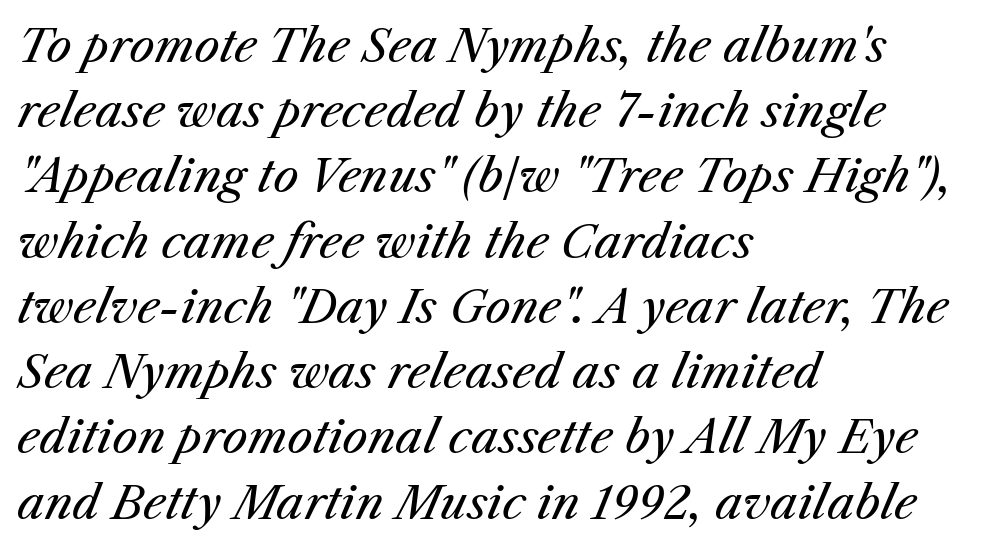
Q: Is the text bold? A: No.
Q: Is the text italic (slanted)? A: Yes, it leans right by about 25 degrees.
Q: Is the text underlined? A: No.
Q: How is the paragraph aligned? A: Left-aligned.
Q: Is the spacing between letters normal or unusually wide? A: Normal.
Q: Is the spacing between lines tight, normal or loose? A: Normal.
Q: Width (condensed, normal, or wide)? A: Normal.
Q: Stroke contrast? A: Medium.
Q: x-height? A: Medium.
Q: Monospaced? A: No.
